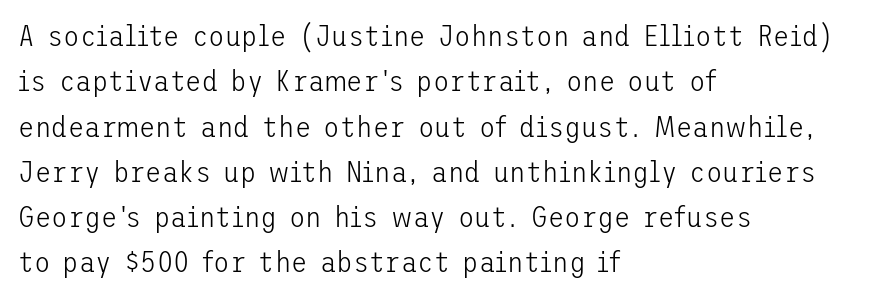
The image shows 30 px light sans-serif type, upright; set left-aligned, normal line spacing (1.51x), normal letter spacing, not underlined; low stroke contrast and a medium x-height.
